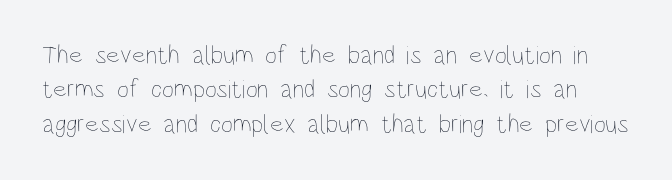
The space beneath each line is pristine and unruled. The cut favours lightness, reaching ordinary text weight at its darkest. These lines were composed using upright roman letters. Horizontal bands of white between lines are of average thickness. The letters sit at their default tracking, neither squeezed nor spread.
